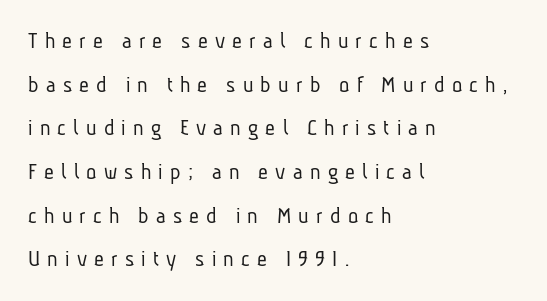
Q: Is the text bold? A: No.
Q: Is the text underlined? A: No.
Q: How is the paragraph aligned? A: Left-aligned.
Q: Is the spacing between letters normal or unusually wide? A: Unusually wide.
